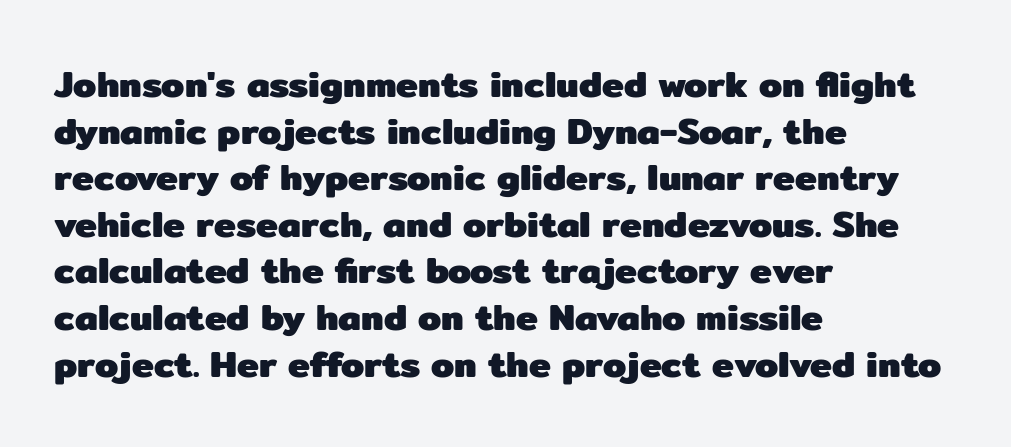
Q: Is the text bold? A: Yes.
Q: Is the text italic (slanted)? A: No, it is upright.
Q: Is the typeface a serif or a sans-serif typeface? A: Sans-serif.
Q: Is the text underlined? A: No.
Q: How is the paragraph aligned? A: Left-aligned.
Q: Is the spacing between letters normal or unusually wide? A: Normal.
Q: Is the spacing between lines tight, normal or loose? A: Normal.
Q: Width (condensed, normal, or wide)? A: Normal.
Q: Stroke contrast? A: Low.
Q: x-height? A: Medium.
Q: Monospaced? A: No.
